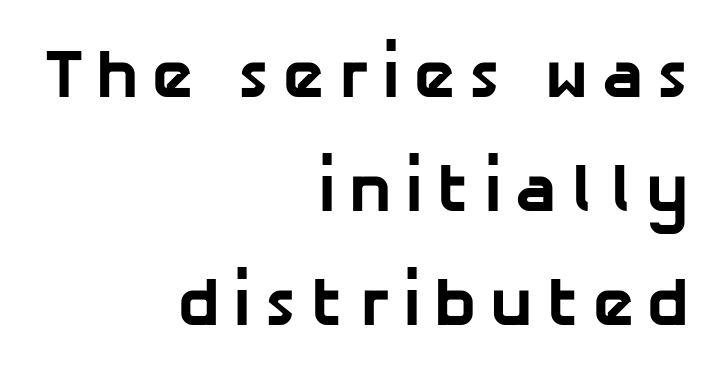
The image shows 69 px bold sans-serif type; set right-aligned, normal line spacing (1.65x), not underlined; low stroke contrast and a medium x-height.
